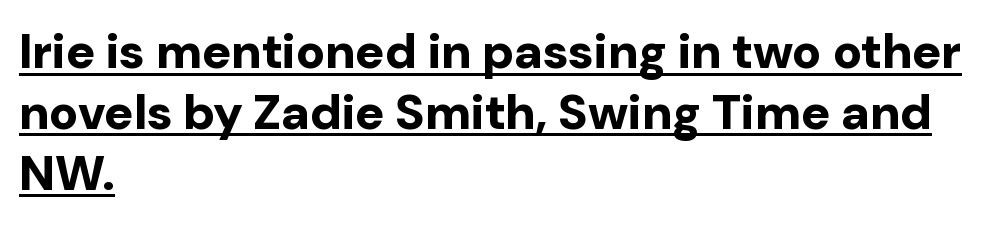
The image shows 49 px bold sans-serif type, upright; set left-aligned, line spacing 1.24x, normal letter spacing, underlined; low stroke contrast and a medium x-height.
